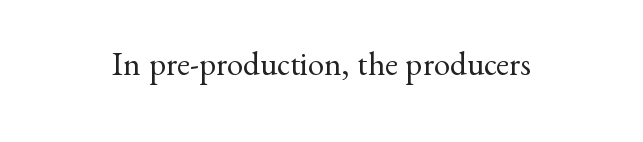
Q: Is the text bold? A: No.
Q: Is the text italic (slanted)? A: No, it is upright.
Q: Is the typeface a serif or a sans-serif typeface? A: Serif.
Q: Is the text underlined? A: No.
Q: Is the spacing between letters normal or unusually wide? A: Normal.
Q: Width (condensed, normal, or wide)? A: Normal.
Q: Stroke contrast? A: Medium.
Q: x-height? A: Small.
Q: Monospaced? A: No.
